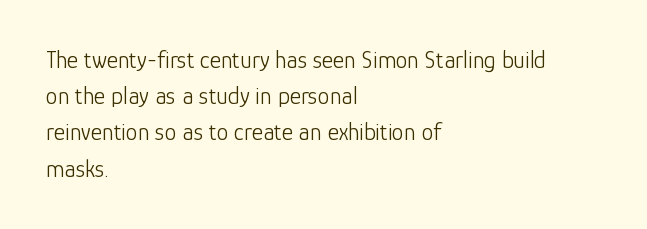
Default kerning and tracking; the words read as compact shapes. Tall strokes in this sample are plumb rather than angled. This rendering uses left alignment, leaving the right contour irregular. Students, observe: this is what conventionally led text looks like. Each stroke keeps to a modest, everyday thickness or less. Honestly, there is no underline to notice here at all.
